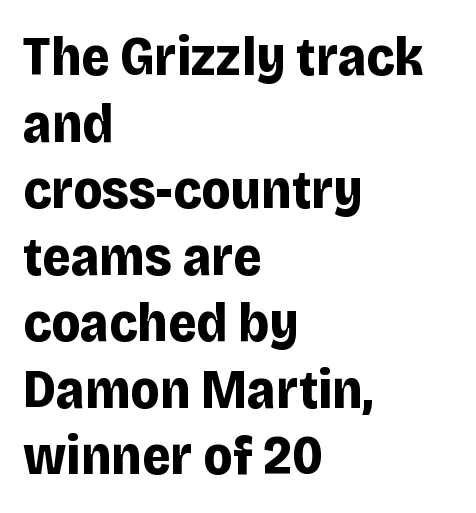
Q: Is the text bold? A: Yes.
Q: Is the text italic (slanted)? A: No, it is upright.
Q: Is the typeface a serif or a sans-serif typeface? A: Sans-serif.
Q: Is the text underlined? A: No.
Q: How is the paragraph aligned? A: Left-aligned.
Q: Is the spacing between letters normal or unusually wide? A: Normal.
Q: Width (condensed, normal, or wide)? A: Normal.
Q: Stroke contrast? A: Low.
Q: x-height? A: Large.
Q: Monospaced? A: No.
